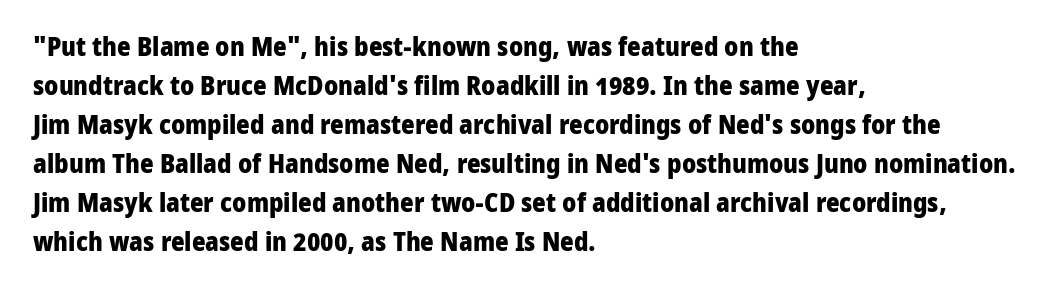
{"italic": "no", "bold": "yes", "underline": "no", "align": "left", "line_spacing": "normal", "line_spacing_ratio": 1.5, "letter_spacing": "normal", "letter_spacing_em": 0.0, "glyph_px": 26}
